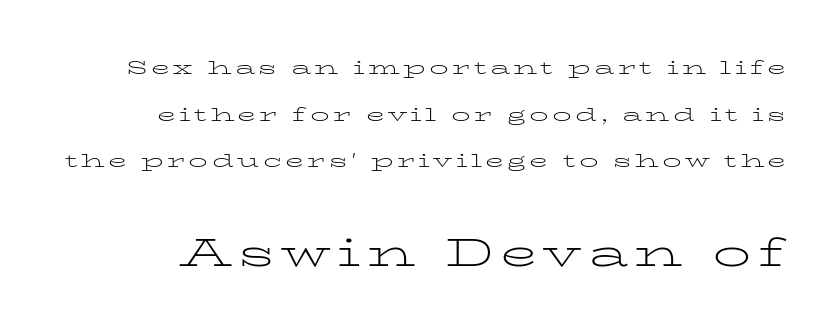
The image shows 38 px light, wide serif type, upright; set loose line spacing (2.46x), not underlined; the second (bottom) block is 2.0x larger; low stroke contrast and a medium x-height.
